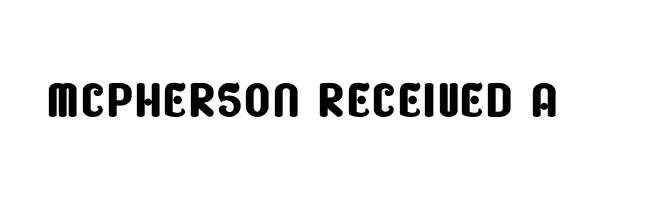
Underline: absent. The line texture is even and compact thanks to regular tracking. Looks like regular typesetting: each glyph gets only the width it needs. The glyphs in this specimen are sans serif.
